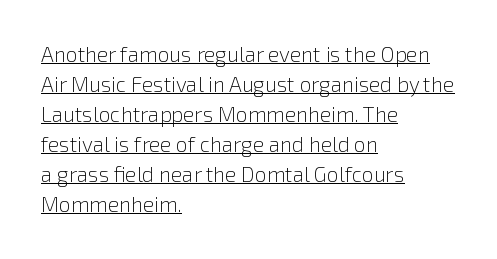
A light-to-regular cut is what we see here. This sample uses an upright cut, with every glyph sitting square on the baseline. The passage shown stacks its lines at a standard gap. Each line starts at the same left margin while the right side varies. The glyphs are accompanied by a horizontal stroke just below them. These lines keep a tight, regular rhythm from letter to letter.
